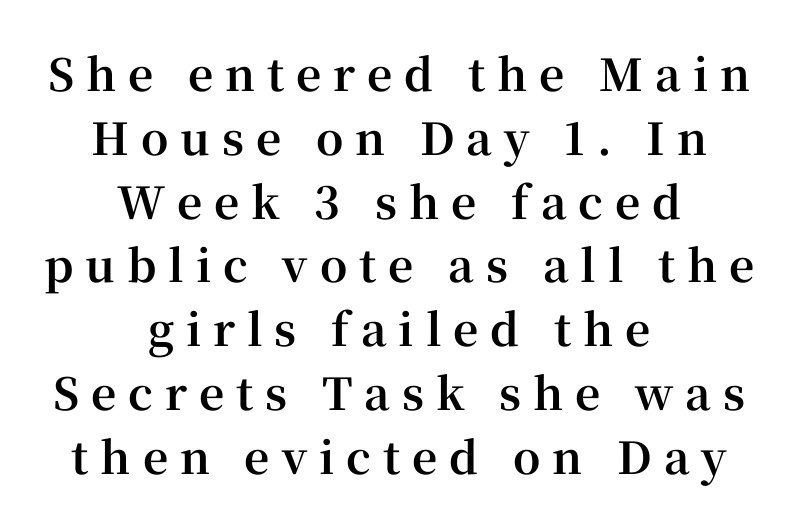
Glyph-to-glyph distance is far greater than everyday printed text. Caption: multi-line text, centered on the measure. The lettering holds an erect, upright posture throughout. Words float on clear page, feet unadorned. Spacing verdict: proportional, widths tailored to each character. This is heavy type, rendered in bold.
